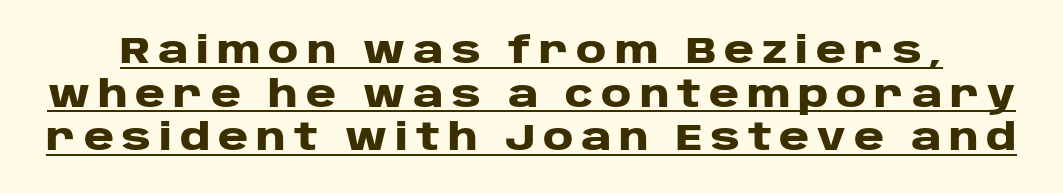
{"serif": "no", "italic": "no", "bold": "yes", "weight": "heavy", "width": "wide", "stroke_contrast": "low", "x_height": "large", "monospaced": "no", "underline": "yes", "line_spacing_ratio": 1.18, "letter_spacing": "wide", "letter_spacing_em": 0.21, "glyph_px": 37}
